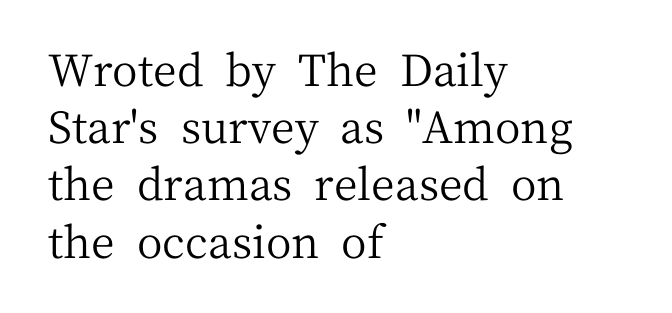
{"serif": "yes", "italic": "no", "bold": "no", "weight": "regular", "width": "normal", "stroke_contrast": "medium", "x_height": "medium", "monospaced": "no", "underline": "no", "align": "left", "line_spacing": "normal", "line_spacing_ratio": 1.3, "letter_spacing": "normal", "letter_spacing_em": 0.0, "glyph_px": 44}
